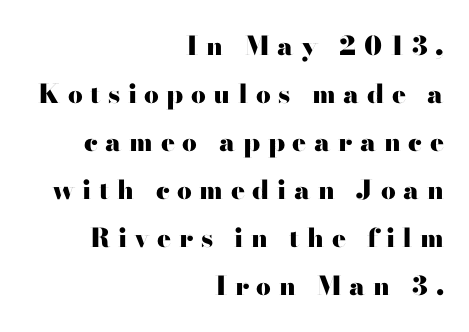
{"italic": "no", "bold": "yes", "underline": "no", "align": "right", "line_spacing_ratio": 1.85, "letter_spacing": "wide", "letter_spacing_em": 0.29, "glyph_px": 26}
